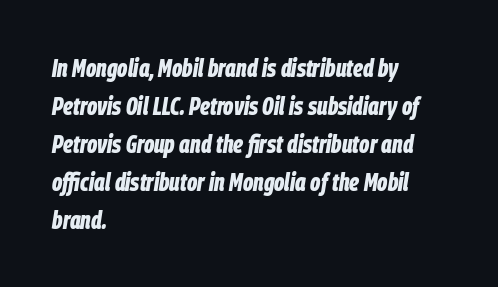
Q: Is the text bold? A: Yes.
Q: Is the text italic (slanted)? A: Yes, it leans right by about 9 degrees.
Q: Is the text underlined? A: No.
Q: How is the paragraph aligned? A: Left-aligned.
Q: Is the spacing between letters normal or unusually wide? A: Normal.
Q: Is the spacing between lines tight, normal or loose? A: Normal.
